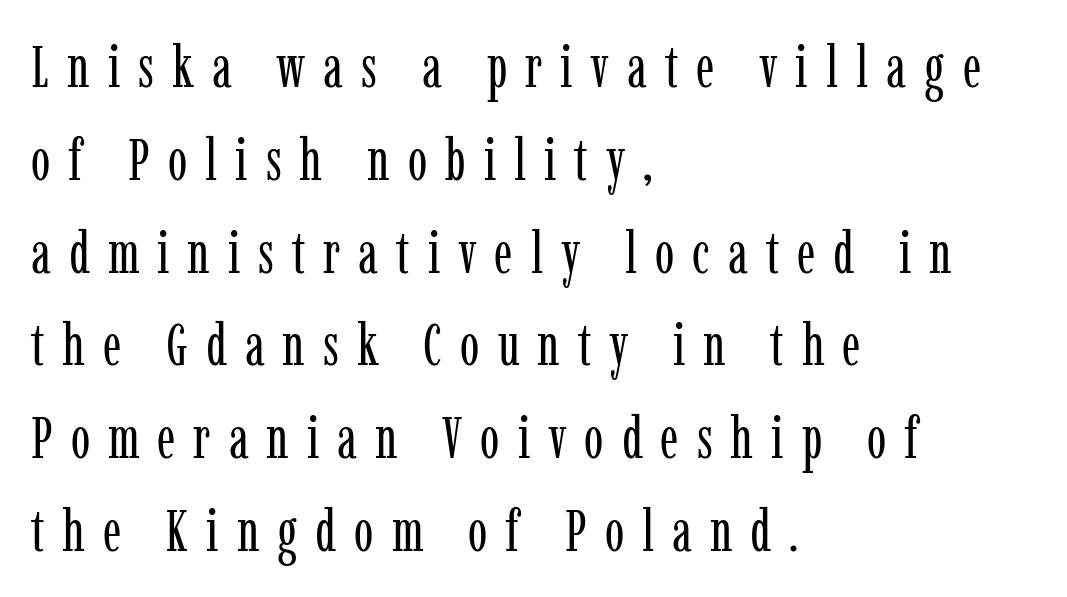
{"serif": "yes", "italic": "no", "bold": "no", "weight": "regular", "width": "condensed", "stroke_contrast": "low", "x_height": "medium", "monospaced": "no", "underline": "no", "align": "left", "line_spacing": "normal", "line_spacing_ratio": 1.6, "letter_spacing": "wide", "letter_spacing_em": 0.31, "glyph_px": 58}
